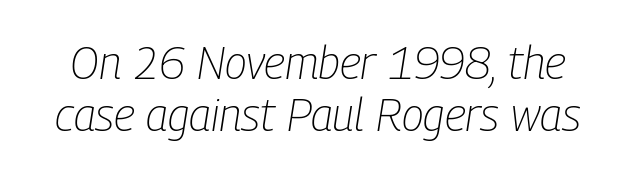
The image shows 45 px light, condensed type, italic (leaning right); set tight line spacing (1.15x), normal letter spacing, not underlined; low stroke contrast and a medium x-height.
